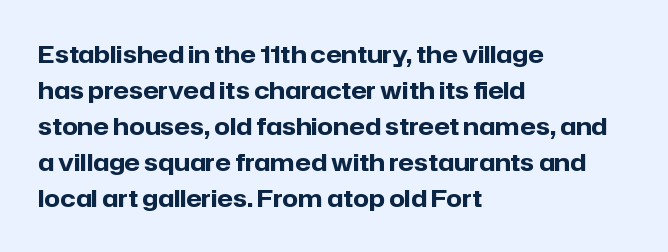
The line-height multiplier appears to be the usual default. Plain, unruled lines of type. The type is set solid horizontally, with unmodified tracking. Horizontal alignment here is leftward, the default for most running prose. Does the weight exceed regular? Yes, all the way to bold.
